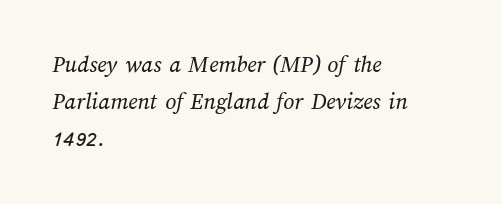
The image shows 24 px text type; set left-aligned, normal line spacing (1.55x), normal letter spacing, not underlined.
